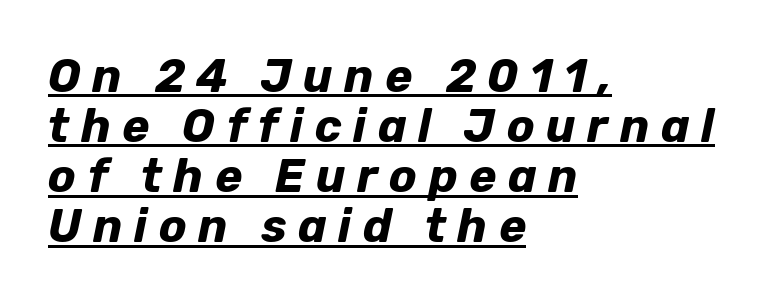
Style check: oblique. Compared with typical body copy, the letter spacing here is much looser. A classic flush-left, rag-right setting is used for this passage. Leading is clearly below the norm, producing a dense column. Plenty of ink on the page — the face is bold. Underlining? Definitely there.
